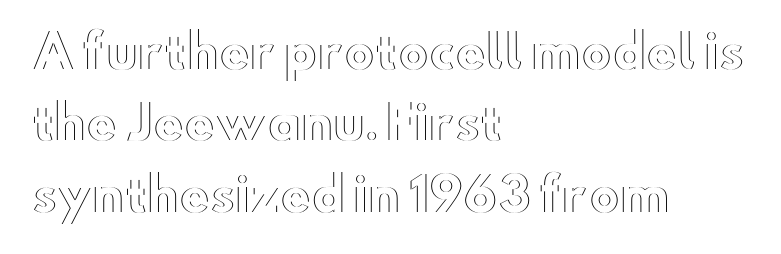
Successive baselines arrive at the customary interval. Think of a printed novel: that variable character pitch is what you see here. Nobody drew a line under any word here. Nope, not italic — everything's standing straight.
